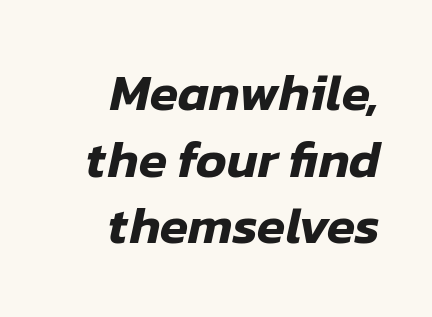
{"italic": "yes", "lean": "right", "slant_degrees": 12, "width": "normal", "stroke_contrast": "low", "x_height": "medium", "monospaced": "no", "underline": "no", "align": "right", "line_spacing": "normal", "line_spacing_ratio": 1.28, "letter_spacing": "normal", "letter_spacing_em": 0.0, "glyph_px": 52}
